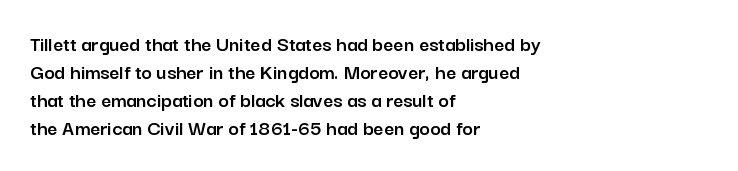
{"italic": "no", "underline": "no", "align": "left", "line_spacing": "normal", "line_spacing_ratio": 1.27, "letter_spacing": "normal", "letter_spacing_em": 0.0, "glyph_px": 22}
